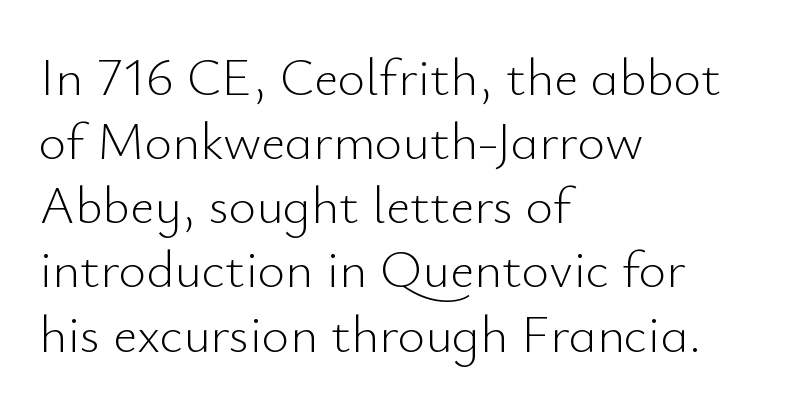
{"serif": "no", "italic": "no", "bold": "no", "weight": "light", "width": "normal", "stroke_contrast": "low", "x_height": "small", "monospaced": "no", "underline": "no", "align": "left", "line_spacing_ratio": 1.21, "letter_spacing": "normal", "letter_spacing_em": 0.0, "glyph_px": 53}
